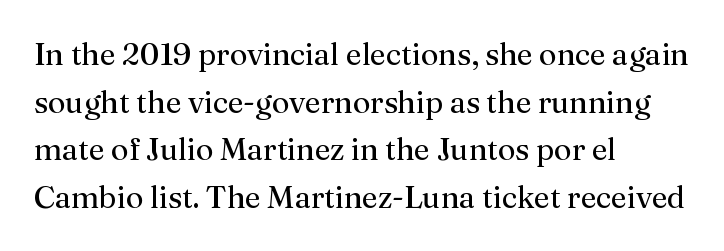
The image shows 31 px regular-weight serif type, upright; set left-aligned, normal line spacing (1.54x), normal letter spacing, not underlined; medium stroke contrast and a medium x-height.
